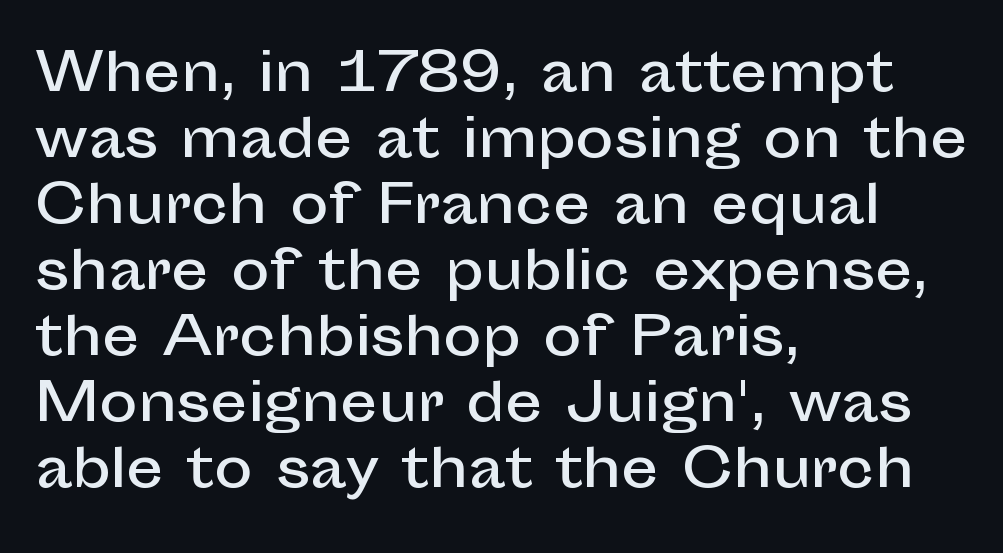
{"serif": "no", "italic": "no", "width": "normal", "stroke_contrast": "low", "x_height": "medium", "monospaced": "no", "underline": "no", "align": "left", "line_spacing": "normal", "line_spacing_ratio": 1.27, "letter_spacing": "normal", "letter_spacing_em": 0.0, "glyph_px": 52}
